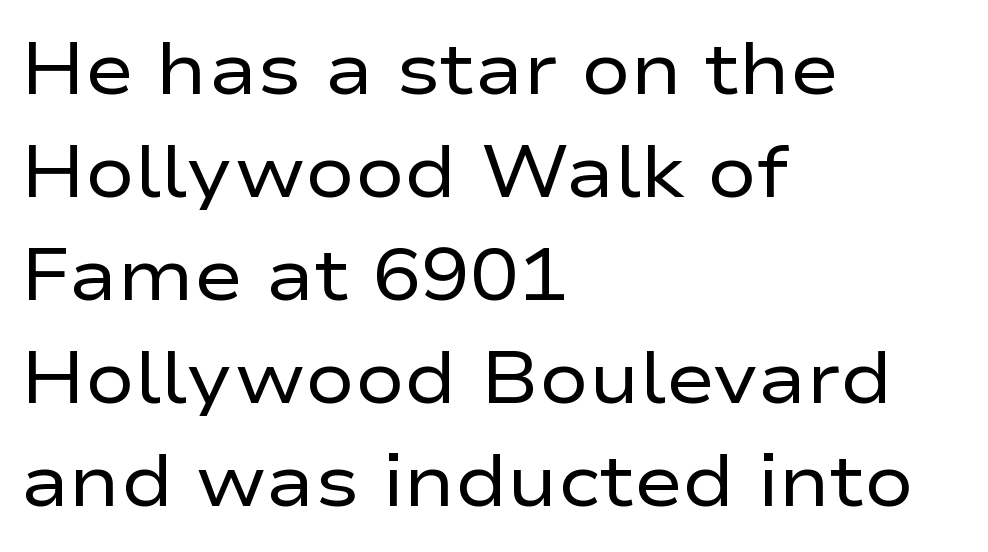
Q: Is the text bold? A: No.
Q: Is the text italic (slanted)? A: No, it is upright.
Q: Is the typeface a serif or a sans-serif typeface? A: Sans-serif.
Q: Is the text underlined? A: No.
Q: How is the paragraph aligned? A: Left-aligned.
Q: Is the spacing between letters normal or unusually wide? A: Normal.
Q: Is the spacing between lines tight, normal or loose? A: Normal.
Q: Width (condensed, normal, or wide)? A: Wide.
Q: Stroke contrast? A: Low.
Q: x-height? A: Medium.
Q: Monospaced? A: No.
